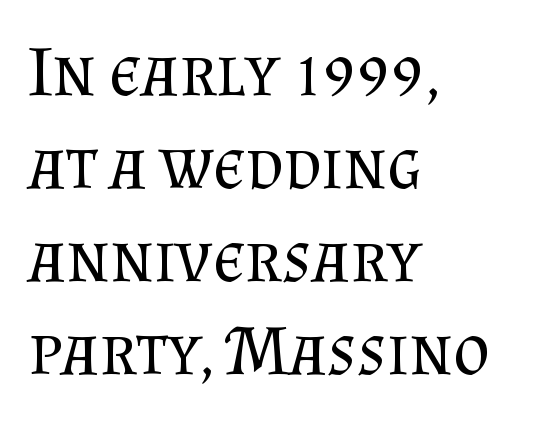
{"serif": "yes", "italic": "no", "bold": "no", "weight": "regular", "width": "normal", "stroke_contrast": "medium", "x_height": "small", "monospaced": "no", "underline": "no", "align": "left", "line_spacing": "normal", "line_spacing_ratio": 1.31, "letter_spacing": "normal", "letter_spacing_em": 0.0, "glyph_px": 71}
